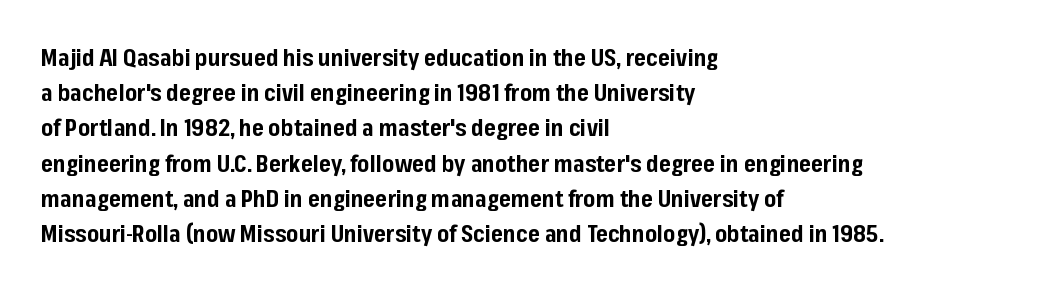
{"italic": "no", "bold": "yes", "underline": "no", "align": "left", "line_spacing": "normal", "line_spacing_ratio": 1.53, "letter_spacing": "normal", "letter_spacing_em": 0.0, "glyph_px": 23}
